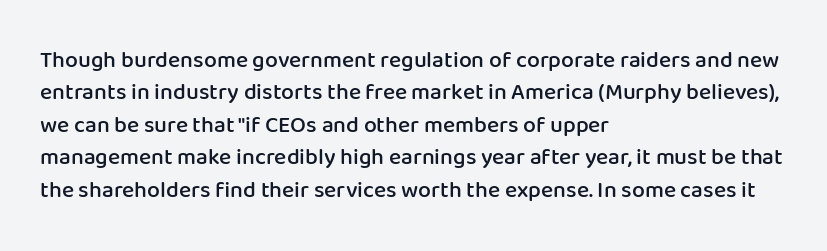
{"italic": "no", "bold": "semi", "underline": "no", "align": "left", "line_spacing": "normal", "line_spacing_ratio": 1.41, "letter_spacing": "normal", "letter_spacing_em": 0.0, "glyph_px": 23}
